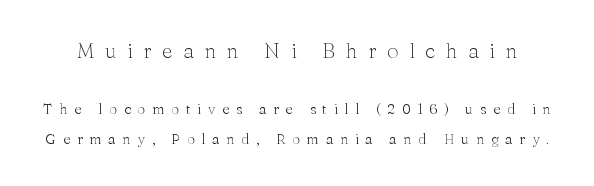
{"italic": "no", "bold": "no", "underline": "no", "line_spacing": "loose", "line_spacing_ratio": 2.19, "letter_spacing": "wide", "letter_spacing_em": 0.49, "larger_block": "first", "size_ratio": 1.5, "glyph_px": 21}
